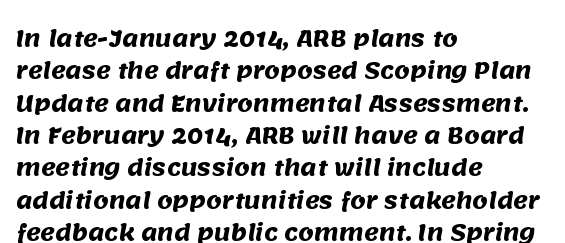
{"bold": "yes", "underline": "no", "align": "left", "line_spacing": "normal", "line_spacing_ratio": 1.47, "letter_spacing": "normal", "letter_spacing_em": 0.0, "glyph_px": 22}
